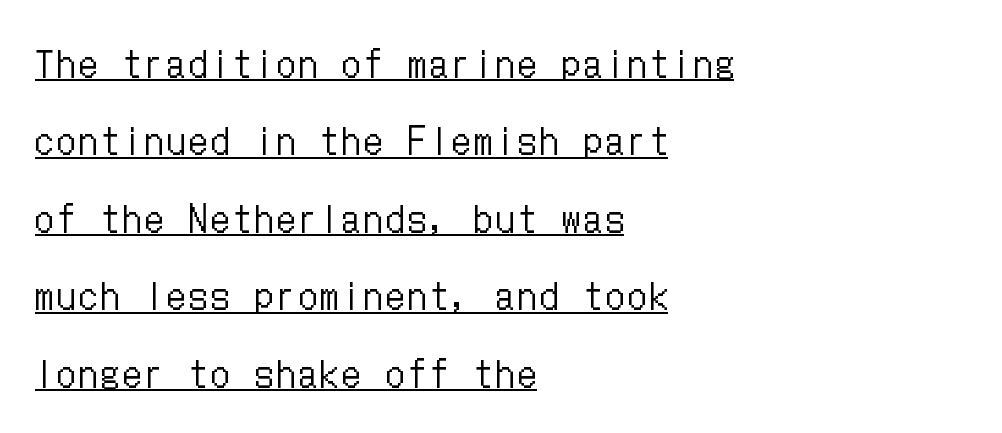
The ragged edge is on the right, which tells us the setting is flush left. Like a heading marked for emphasis, these lines bear an underscore. Is this a heavy cut? Hardly; it is regular or lighter. In terms of leading, this rendering errs on the spacious side.
